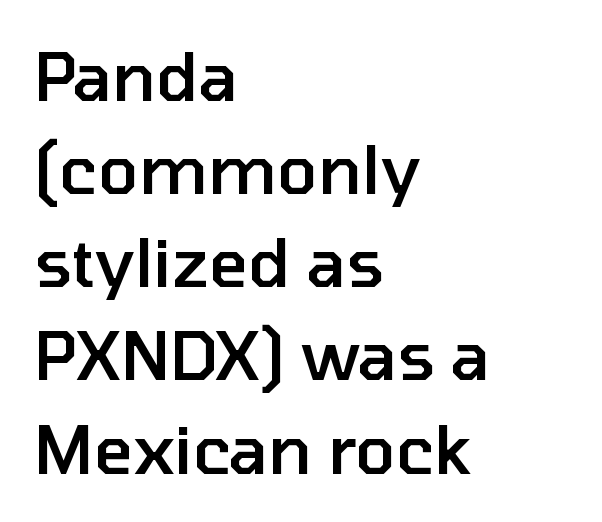
Check the space under the baseline: it is left empty. No italicization has been applied; the sample stays upright. Note the varied advance widths — an 'i' is clearly narrower than an 'm'. The typesetting leans somewhat heavy: a semibold. Is there much room between lines? A standard amount, neither cramped nor airy.
